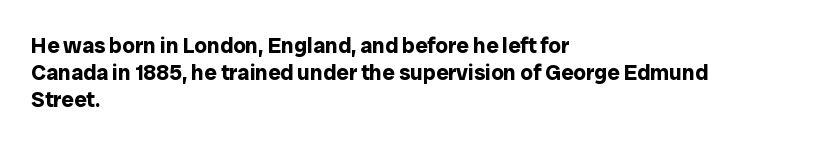
Q: Is the text bold? A: Yes.
Q: Is the text italic (slanted)? A: No, it is upright.
Q: Is the text underlined? A: No.
Q: How is the paragraph aligned? A: Left-aligned.
Q: Is the spacing between letters normal or unusually wide? A: Normal.
